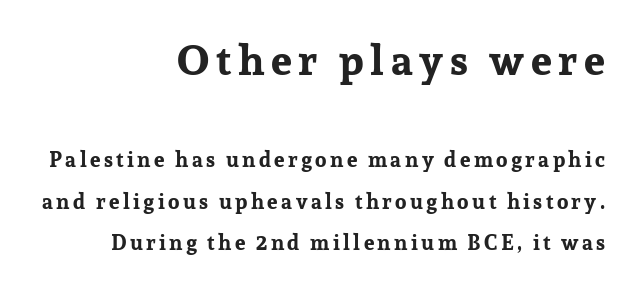
Notice the wide empty band between every row — that's loose leading. Little horizontal feet cap the strokes, marking this as serif type. The compositor pushed each line to the right boundary. Spacing verdict: proportional, widths tailored to each character.
